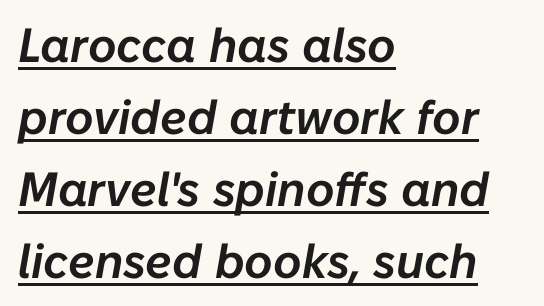
The image shows 48 px text type, italic (leaning right); set left-aligned, normal line spacing (1.5x), normal letter spacing, underlined; low stroke contrast and a medium x-height.
